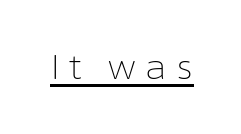
Q: Is the text bold? A: No.
Q: Is the text italic (slanted)? A: No, it is upright.
Q: Is the typeface a serif or a sans-serif typeface? A: Sans-serif.
Q: Is the text underlined? A: Yes.
Q: Is the spacing between letters normal or unusually wide? A: Unusually wide.
Q: Width (condensed, normal, or wide)? A: Normal.
Q: Stroke contrast? A: Low.
Q: x-height? A: Medium.
Q: Monospaced? A: No.
